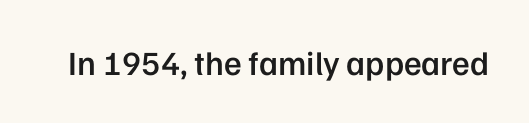
{"serif": "no", "italic": "no", "bold": "semi", "weight": "semibold", "width": "normal", "stroke_contrast": "low", "x_height": "medium", "monospaced": "no", "underline": "no", "letter_spacing": "normal", "letter_spacing_em": 0.0, "glyph_px": 34}
